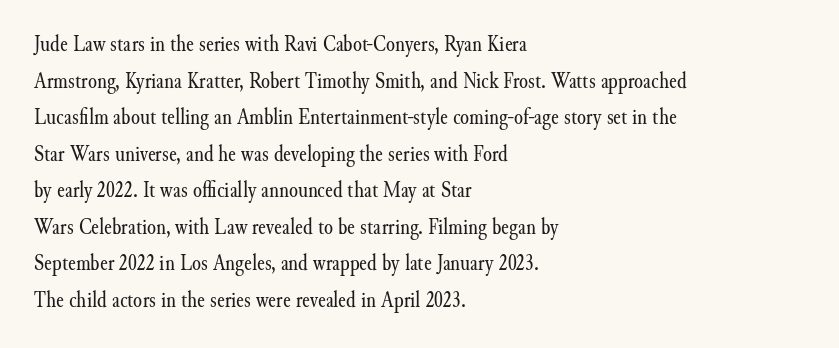
Notice how descenders clear the ascenders below comfortably — that's standard leading. Heft: none added — not bold. Posture: upright roman. The tracking reads as untouched default to a designer's eye. If you drew a ruler down the left edge, every line would touch it.
